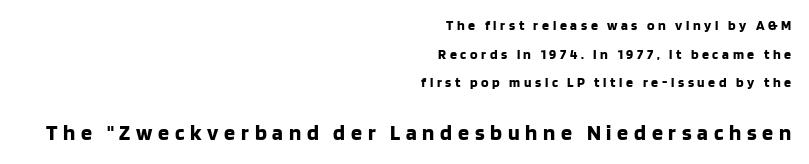
This is roman type, the default non-slanted kind. Whoever set this chose breathing room over compactness in the vertical rhythm. In CSS terms this would be text-align: right. Does the weight exceed regular? Yes, all the way to bold. Any mark beneath the type? The region is blank.
